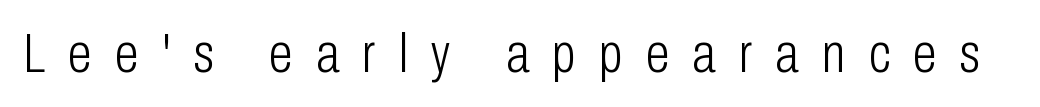
The passage shown is typed in a proportional face where columns would drift. Lines of text with bare space underneath. Nope, not italic — everything's standing straight. The rendering inserts visible extra space after every character. Are there feet on the stems? There aren't — it's a sans. Think standard paragraph weight, or any step lighter than that.
